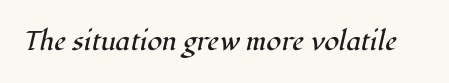
Anything drawn beneath the words? Only blank space. The text carries the slant typical of an italic or oblique font. On a weight scale, this lands at 450 or below. Observe the ordinary spacing: letters are neighbours, not strangers.
